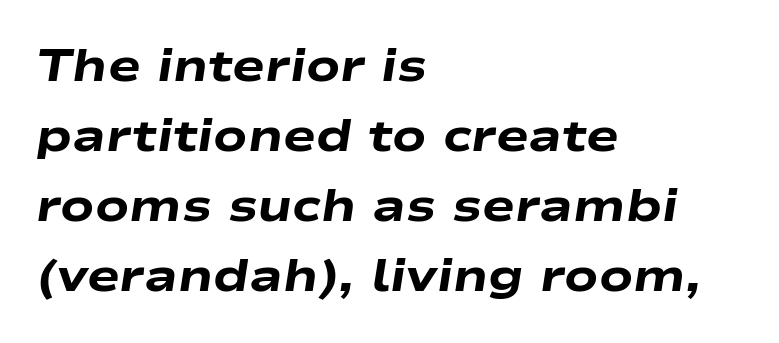
If you drew a line through each stem, it would be angled. Compared with typical body copy, the letter spacing here is the same. All the whitespace from short lines collects on the right. A clean baseline with only descenders dipping below it.
